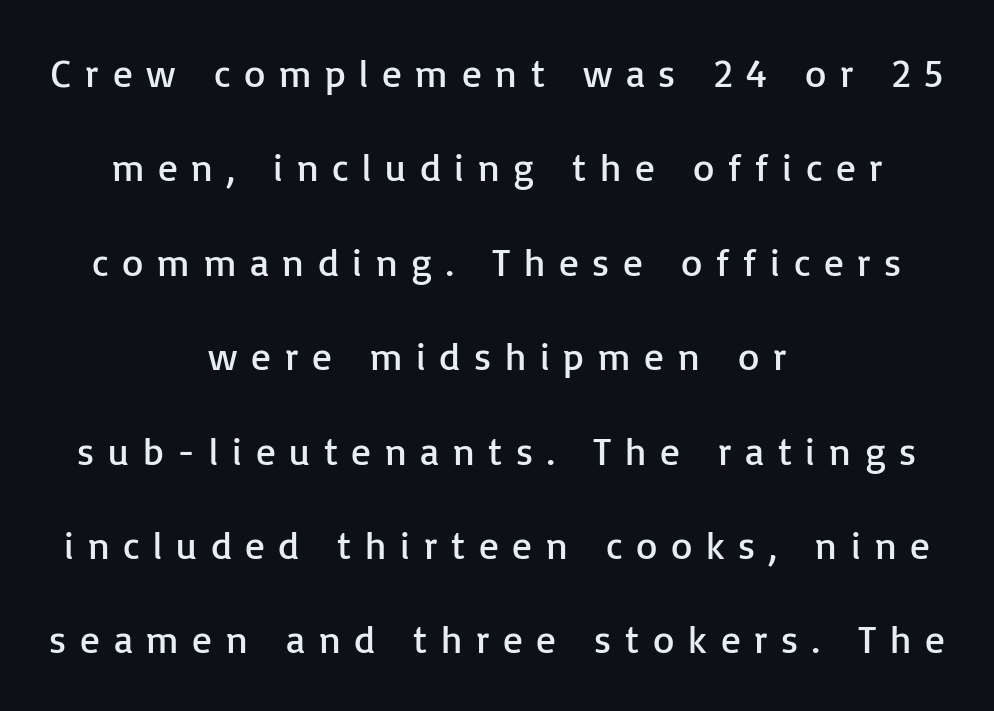
{"serif": "no", "italic": "no", "bold": "no", "weight": "regular", "width": "normal", "stroke_contrast": "low", "x_height": "medium", "monospaced": "no", "underline": "no", "align": "center", "line_spacing": "loose", "line_spacing_ratio": 2.42, "letter_spacing": "wide", "letter_spacing_em": 0.35, "glyph_px": 39}
